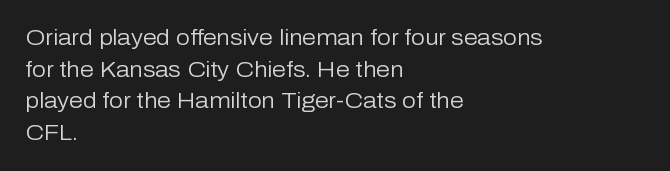
{"italic": "no", "bold": "no", "underline": "no", "align": "left", "line_spacing": "normal", "line_spacing_ratio": 1.44, "letter_spacing": "normal", "letter_spacing_em": 0.0, "glyph_px": 22}
